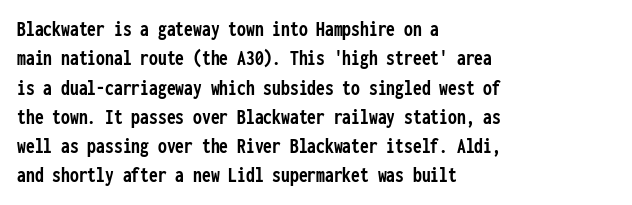
The image shows 22 px bold type, upright; set left-aligned, normal line spacing (1.33x), normal letter spacing, not underlined.
